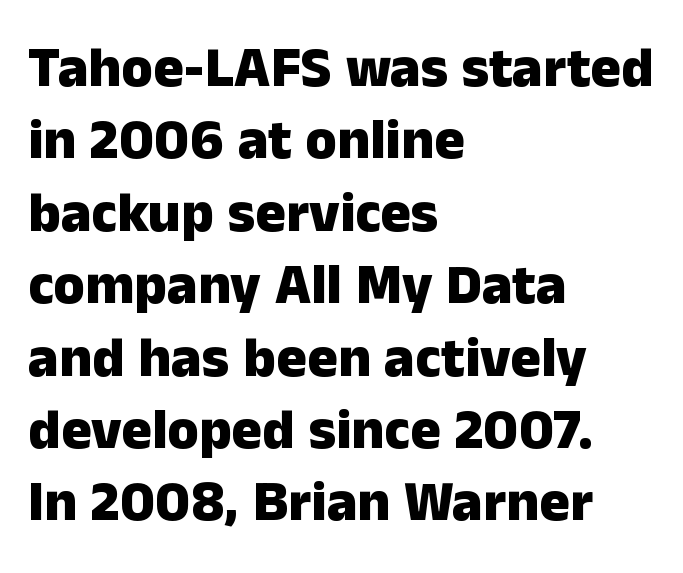
{"serif": "no", "italic": "no", "bold": "yes", "weight": "heavy", "width": "normal", "stroke_contrast": "low", "x_height": "medium", "monospaced": "no", "underline": "no", "align": "left", "line_spacing": "normal", "line_spacing_ratio": 1.27, "letter_spacing": "normal", "letter_spacing_em": 0.0, "glyph_px": 57}
